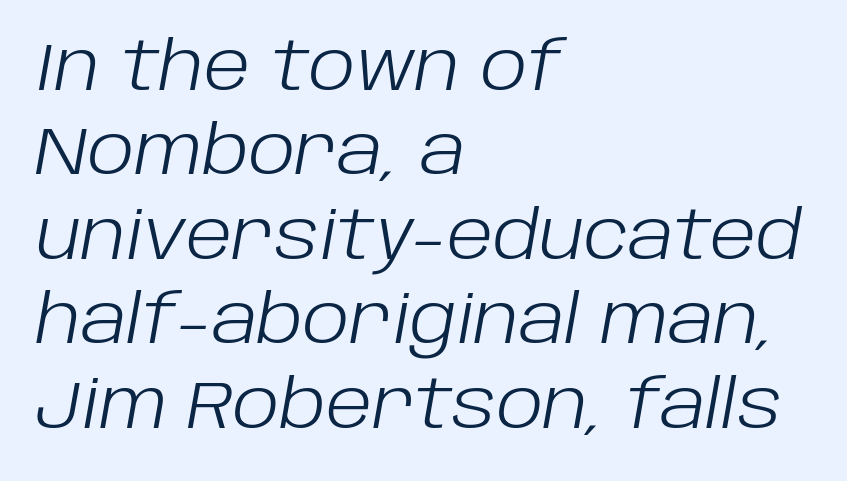
{"italic": "yes", "lean": "right", "slant_degrees": 10, "bold": "no", "weight": "light", "width": "normal", "stroke_contrast": "low", "x_height": "large", "monospaced": "no", "underline": "no", "align": "left", "line_spacing": "normal", "line_spacing_ratio": 1.26, "letter_spacing": "normal", "letter_spacing_em": 0.0, "glyph_px": 67}
